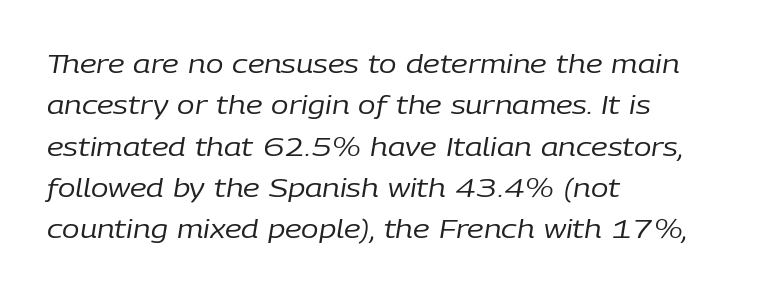
The image shows 26 px text type, italic (leaning right); set left-aligned, normal line spacing (1.59x), normal letter spacing, not underlined.
